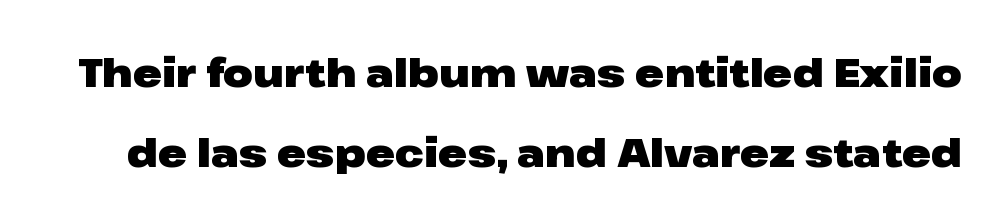
The image shows 39 px heavy, wide sans-serif type, upright; set loose line spacing (2.05x), normal letter spacing, not underlined; low stroke contrast and a medium x-height.
